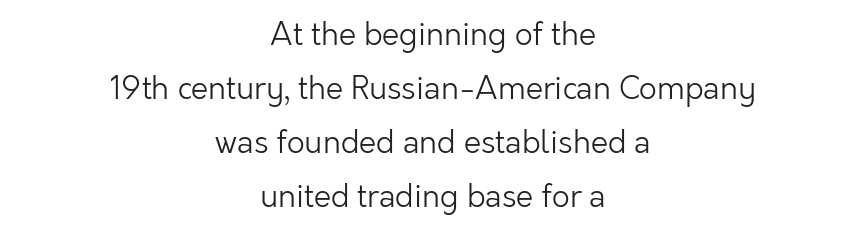
Q: Is the text bold? A: No.
Q: Is the text italic (slanted)? A: No, it is upright.
Q: Is the typeface a serif or a sans-serif typeface? A: Sans-serif.
Q: Is the text underlined? A: No.
Q: How is the paragraph aligned? A: Centered.
Q: Is the spacing between letters normal or unusually wide? A: Normal.
Q: Width (condensed, normal, or wide)? A: Normal.
Q: Stroke contrast? A: Low.
Q: x-height? A: Medium.
Q: Monospaced? A: No.
